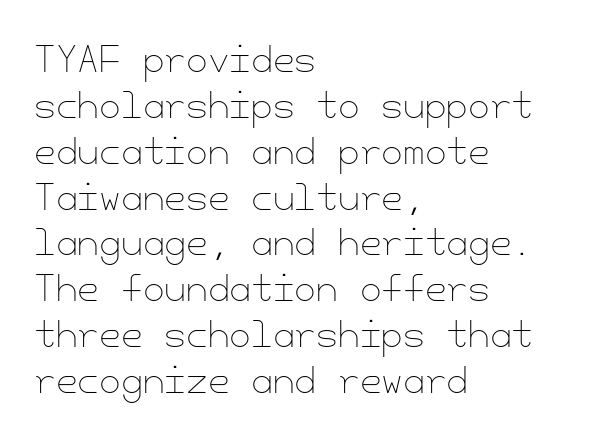
Q: Is the text bold? A: No.
Q: Is the text italic (slanted)? A: No, it is upright.
Q: Is the text underlined? A: No.
Q: How is the paragraph aligned? A: Left-aligned.
Q: Is the spacing between letters normal or unusually wide? A: Normal.
Q: Is the spacing between lines tight, normal or loose? A: Normal.
Q: Width (condensed, normal, or wide)? A: Normal.
Q: Stroke contrast? A: Low.
Q: x-height? A: Small.
